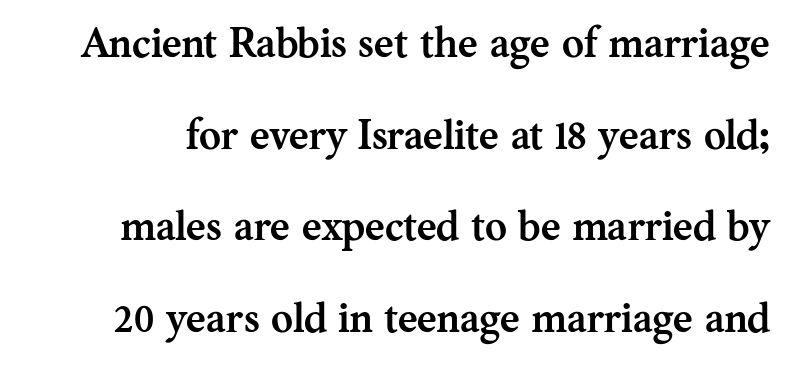
Type without underlining. The characters look thick and weighty, a clear bold. Successive baselines arrive slowly, with a big drop between each. No extra tracking has been applied to these lines.
